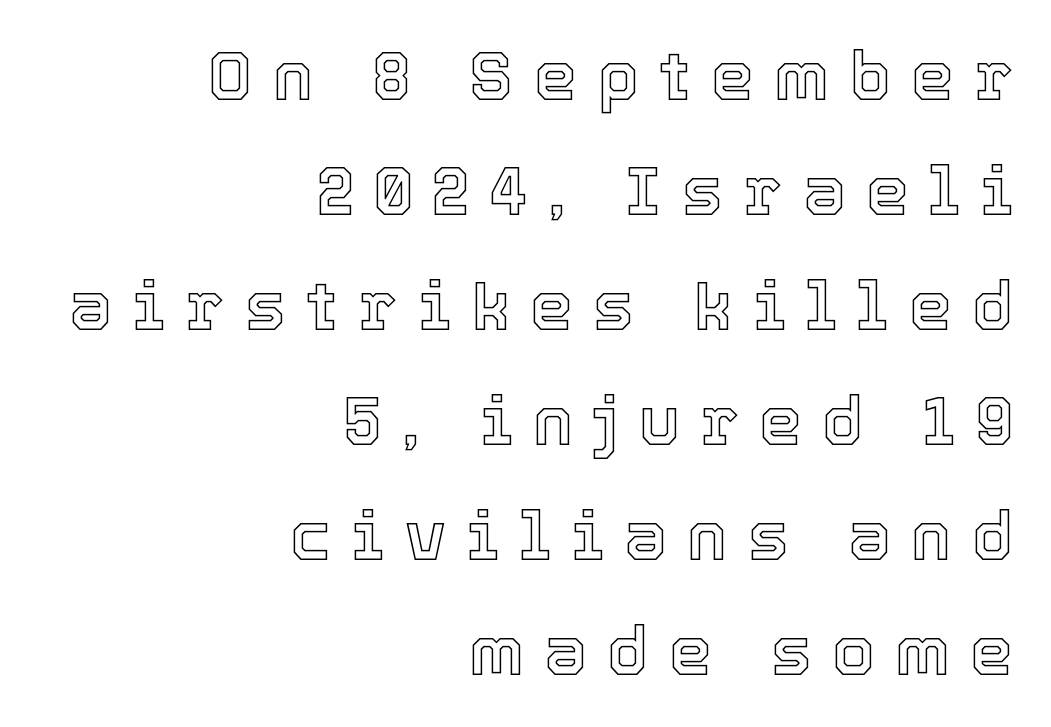
Q: Is the text italic (slanted)? A: No, it is upright.
Q: Is the text underlined? A: No.
Q: How is the paragraph aligned? A: Right-aligned.
Q: Is the spacing between letters normal or unusually wide? A: Unusually wide.
Q: Is the spacing between lines tight, normal or loose? A: Normal.
Q: Width (condensed, normal, or wide)? A: Normal.
Q: x-height? A: Medium.
Q: Monospaced? A: No.
